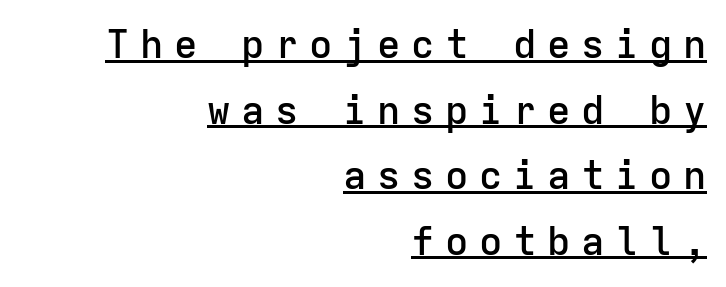
The image shows 39 px semibold sans-serif type, upright, monospaced; set right-aligned, normal line spacing (1.68x), unusually wide letter spacing (+0.27 em), underlined; low stroke contrast and a medium x-height.
